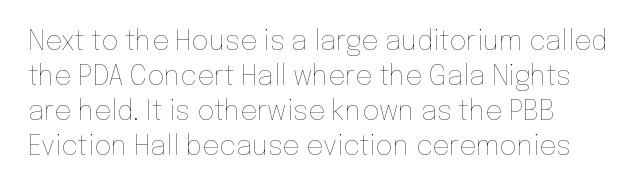
Q: Is the text bold? A: No.
Q: Is the text italic (slanted)? A: No, it is upright.
Q: Is the text underlined? A: No.
Q: How is the paragraph aligned? A: Left-aligned.
Q: Is the spacing between letters normal or unusually wide? A: Normal.
Q: Is the spacing between lines tight, normal or loose? A: Normal.
